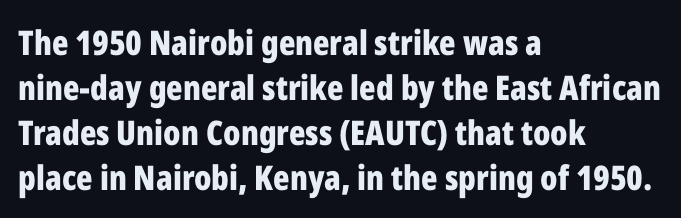
The image shows 34 px bold, condensed sans-serif type, upright; set left-aligned, normal line spacing (1.32x), normal letter spacing, not underlined; low stroke contrast and a medium x-height.
